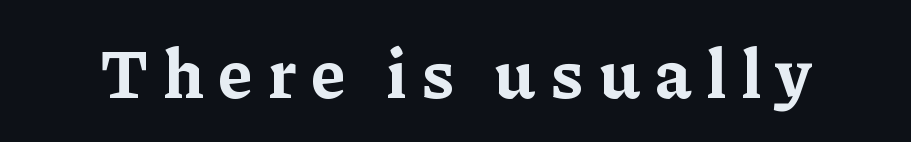
{"serif": "yes", "italic": "no", "bold": "yes", "weight": "bold", "width": "normal", "stroke_contrast": "low", "x_height": "medium", "monospaced": "no", "underline": "no", "letter_spacing": "wide", "letter_spacing_em": 0.21, "glyph_px": 68}
